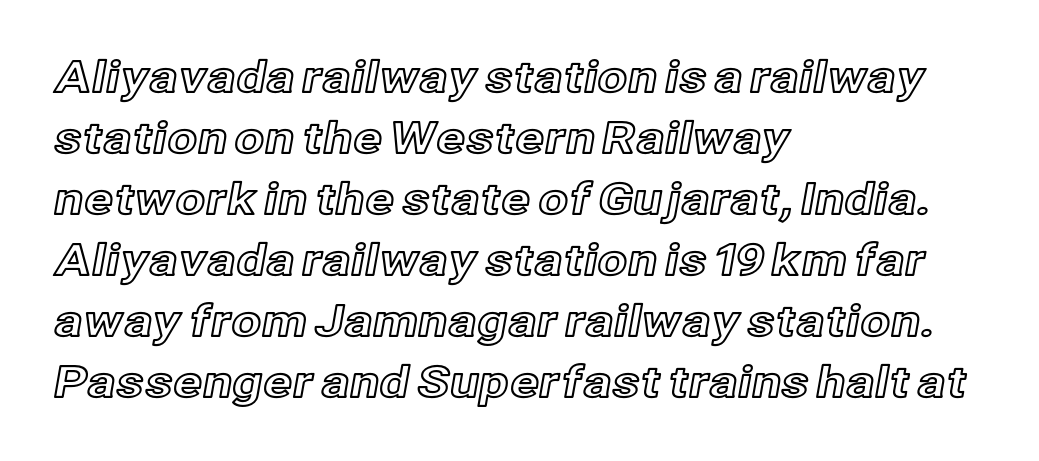
Q: Is the text italic (slanted)? A: Yes.
Q: Is the text underlined? A: No.
Q: How is the paragraph aligned? A: Left-aligned.
Q: Is the spacing between letters normal or unusually wide? A: Normal.
Q: Is the spacing between lines tight, normal or loose? A: Normal.
Q: Width (condensed, normal, or wide)? A: Normal.
Q: x-height? A: Medium.
Q: Monospaced? A: No.
